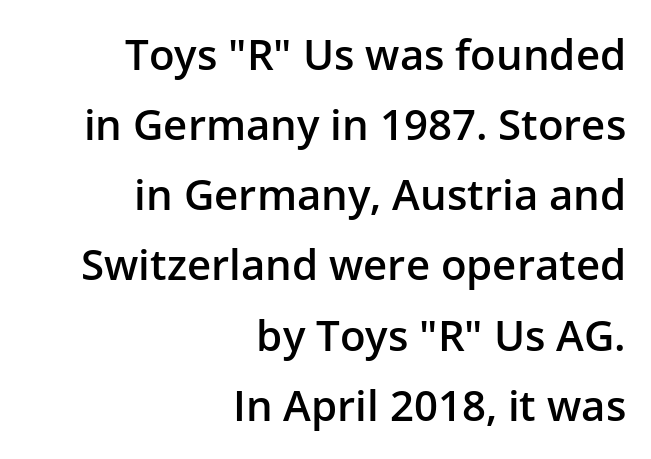
Baseline-to-baseline distance is the conventional proportion of letter height. Honestly, there is no underline to notice here at all. The passage shown is typed in a proportional face where columns would drift. The font's upright variant was chosen for this text.
